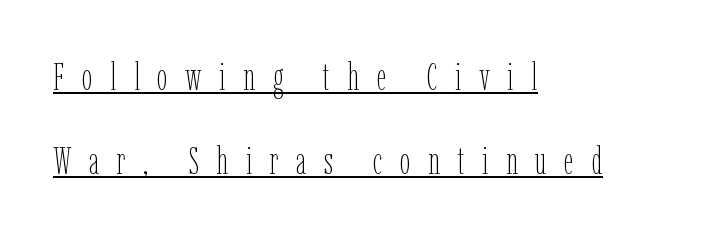
The rag falls on the right side of this text block. The passage shown is underscored from start to finish. Is the stroke heavy? The answer is a plain regular-or-lighter. Spacing verdict: proportional, widths tailored to each character. Interline gaps are noticeably wide in this sample.
